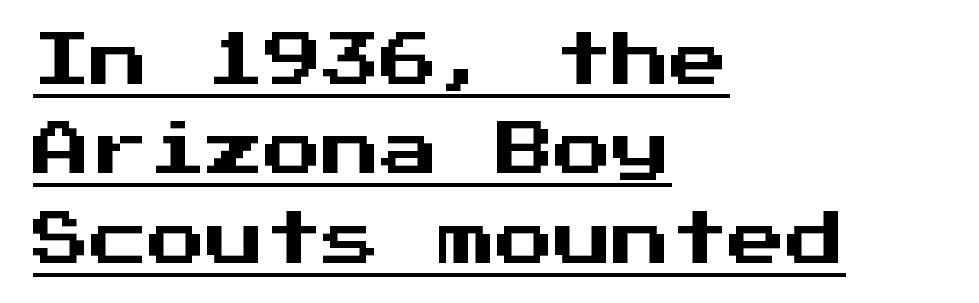
Unlike italic type, these characters show no tilt at all. Does the copy run flush right? No — it runs flush left. Every character here occupies the same horizontal width, giving the sample a typewriter-like rhythm. The gaps between neighbouring characters are ordinary and unremarkable. Students, observe the line beneath the letters — that is underlining. Unlike a traditional serif, this face leaves its strokes unadorned.
